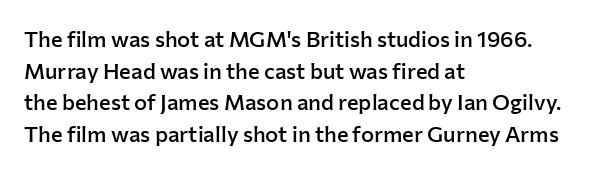
The image shows 22 px text type, upright; set left-aligned, normal line spacing (1.44x), normal letter spacing, not underlined.
